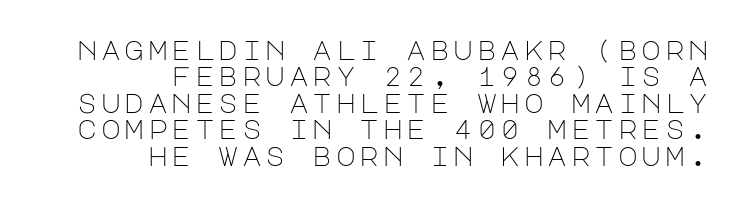
The space beneath each line is pristine and unruled. Notice how the stems are strictly vertical — no italics here. Stems and bowls with no extra thickness — not bold. Leftover space on each line is placed entirely before the opening word.
